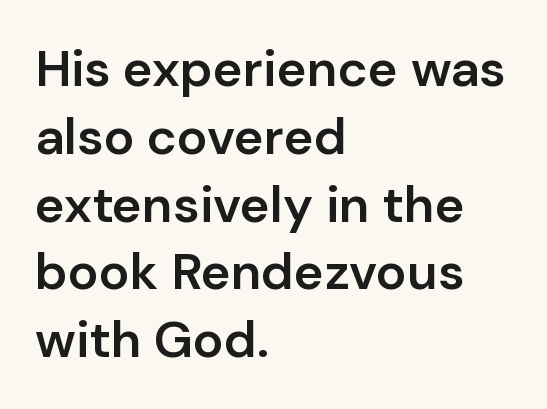
The image shows 51 px semibold sans-serif type, upright; set left-aligned, normal line spacing (1.33x), normal letter spacing, not underlined; low stroke contrast and a medium x-height.
